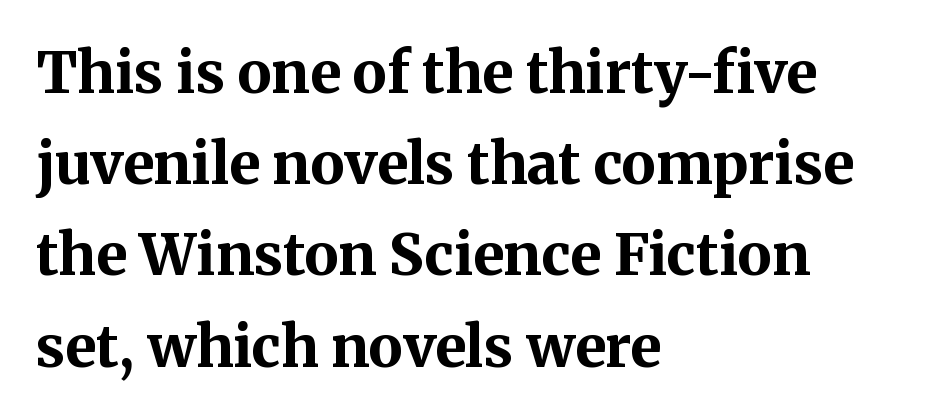
Q: Is the text bold? A: Yes.
Q: Is the text italic (slanted)? A: No, it is upright.
Q: Is the typeface a serif or a sans-serif typeface? A: Serif.
Q: Is the text underlined? A: No.
Q: How is the paragraph aligned? A: Left-aligned.
Q: Is the spacing between letters normal or unusually wide? A: Normal.
Q: Is the spacing between lines tight, normal or loose? A: Normal.
Q: Width (condensed, normal, or wide)? A: Normal.
Q: Stroke contrast? A: Medium.
Q: x-height? A: Medium.
Q: Monospaced? A: No.
